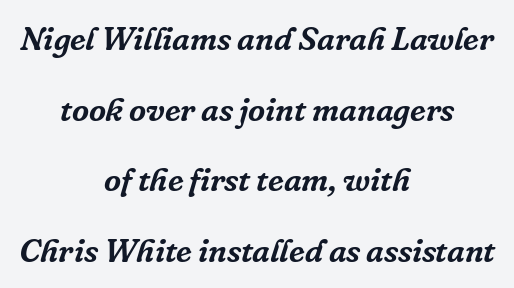
{"serif": "yes", "italic": "yes", "lean": "right", "slant_degrees": 16, "width": "normal", "stroke_contrast": "low", "x_height": "medium", "monospaced": "no", "underline": "no", "align": "center", "line_spacing": "loose", "line_spacing_ratio": 2.14, "letter_spacing": "normal", "letter_spacing_em": 0.0, "glyph_px": 33}
